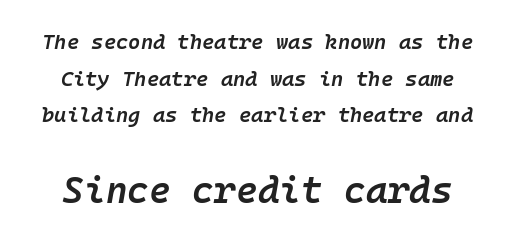
This is oblique type, the kind used for emphasis or titles. These two chunks differ in scale, with the bottom chunk taking the larger measure. Short note: letters normally spaced. Just letters on the line, the space beneath them empty. Do the characters align in a grid? Yes, the font is monospaced.
